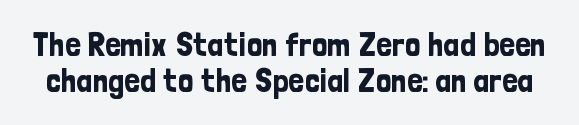
Interline gaps are noticeably narrow in this sample. Anything drawn beneath the words? Only blank space. Tall strokes in this sample are plumb rather than angled. Standard letterfit; no display-style spreading of the glyphs. Looks like regular typesetting: each glyph gets only the width it needs.
